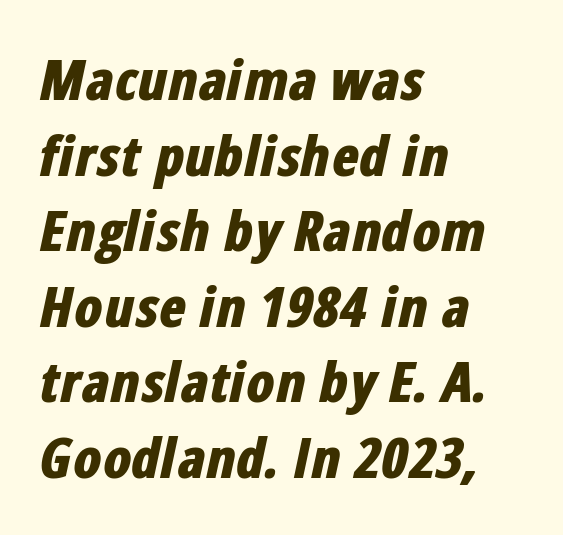
{"italic": "yes", "lean": "right", "slant_degrees": 12, "bold": "yes", "weight": "bold", "width": "condensed", "stroke_contrast": "low", "x_height": "medium", "monospaced": "no", "underline": "no", "align": "left", "line_spacing": "normal", "line_spacing_ratio": 1.35, "letter_spacing": "normal", "letter_spacing_em": 0.0, "glyph_px": 56}
